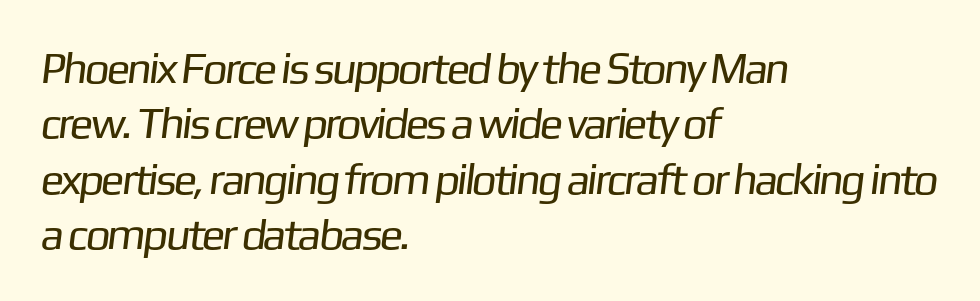
Normally led — the rows are evenly, conventionally spaced. The rendering uses natural spacing where letterforms have individual widths. Tracking value appears to be zero — textbook default spacing. Teacher's note: observe the even left margin — that is flush-left alignment.
